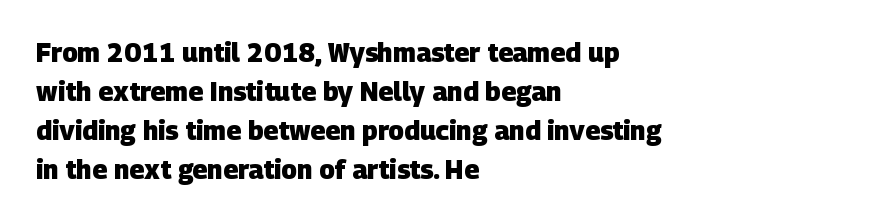
The foot of each line stays bare and open. Standard letterfit; no display-style spreading of the glyphs. Quick note: interline space is typical. If you drew a ruler down the left edge, every line would touch it.
